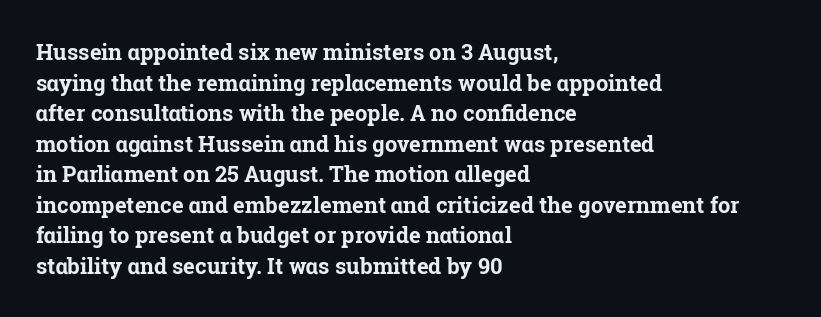
If you drew a line through each stem, it would be perfectly vertical. A normal amount of white space separates one row of letters from the next. Unmarked baselines from the first word to the last. Pretty heavy lettering here — definitely bold. The paragraph has a hard left edge and a soft right edge. These lines keep a tight, regular rhythm from letter to letter.
